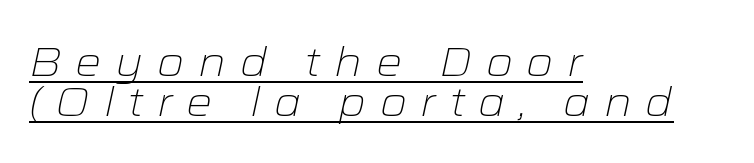
{"italic": "yes", "lean": "right", "slant_degrees": 12, "bold": "no", "weight": "light", "width": "wide", "stroke_contrast": "low", "x_height": "medium", "monospaced": "no", "underline": "yes", "align": "left", "line_spacing": "tight", "line_spacing_ratio": 0.97, "letter_spacing": "wide", "letter_spacing_em": 0.33, "glyph_px": 41}
